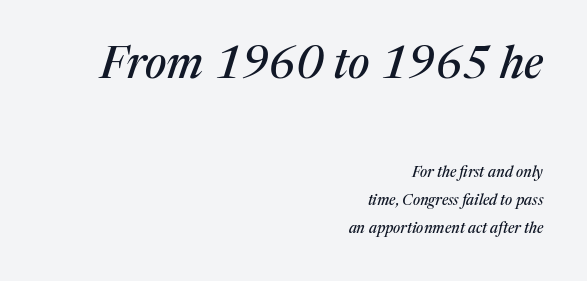
The image shows 45 px serif type, italic (leaning right); set right-aligned, line spacing 1.88x, normal letter spacing, not underlined; the first (top) block is 3.0x larger; medium stroke contrast and a medium x-height.
